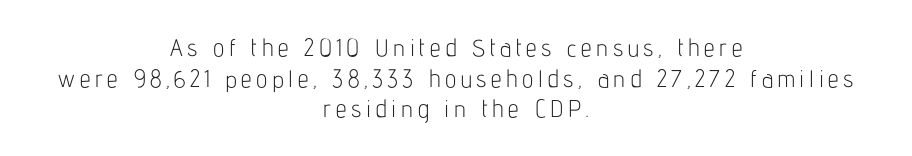
Q: Is the text bold? A: No.
Q: Is the text italic (slanted)? A: No, it is upright.
Q: Is the text underlined? A: No.
Q: How is the paragraph aligned? A: Centered.
Q: Is the spacing between lines tight, normal or loose? A: Normal.
